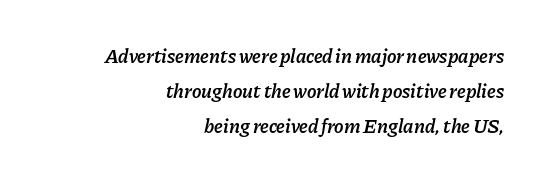
The image shows 20 px text type, italic (leaning right); set right-aligned, line spacing 1.75x, normal letter spacing, not underlined.
